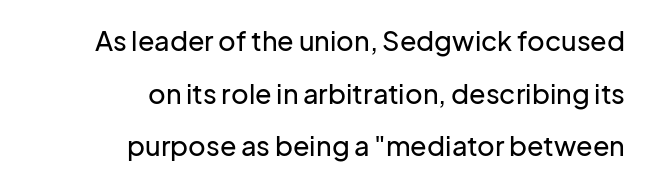
{"italic": "no", "underline": "no", "align": "right", "line_spacing": "loose", "line_spacing_ratio": 1.95, "letter_spacing": "normal", "letter_spacing_em": 0.0, "glyph_px": 27}
